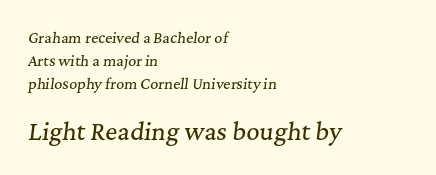
The image shows 23 px text type, italic (leaning right); set left-aligned, normal line spacing (1.64x), normal letter spacing, not underlined; the second (bottom) block is 1.64x larger.
